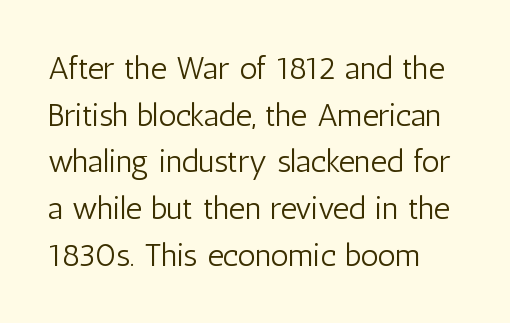
{"serif": "no", "italic": "no", "bold": "no", "weight": "light", "width": "condensed", "stroke_contrast": "low", "x_height": "medium", "monospaced": "no", "underline": "no", "align": "left", "line_spacing": "normal", "line_spacing_ratio": 1.46, "letter_spacing": "normal", "letter_spacing_em": 0.0, "glyph_px": 32}
